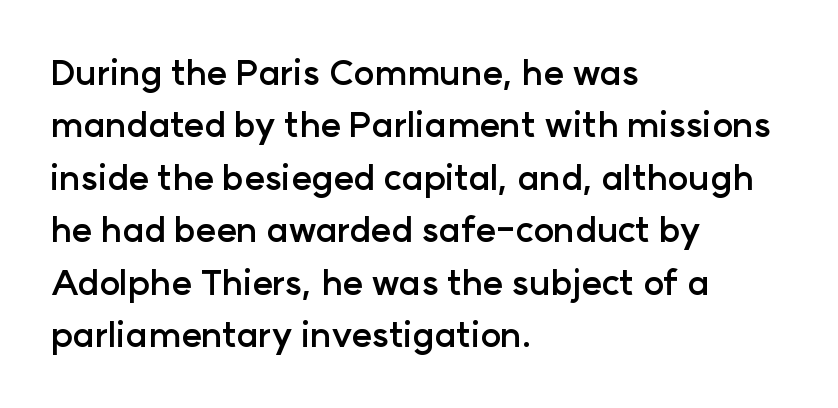
{"serif": "no", "italic": "no", "bold": "yes", "weight": "semibold", "width": "normal", "stroke_contrast": "low", "x_height": "medium", "monospaced": "no", "underline": "no", "align": "left", "line_spacing": "normal", "line_spacing_ratio": 1.5, "letter_spacing": "normal", "letter_spacing_em": 0.0, "glyph_px": 35}
